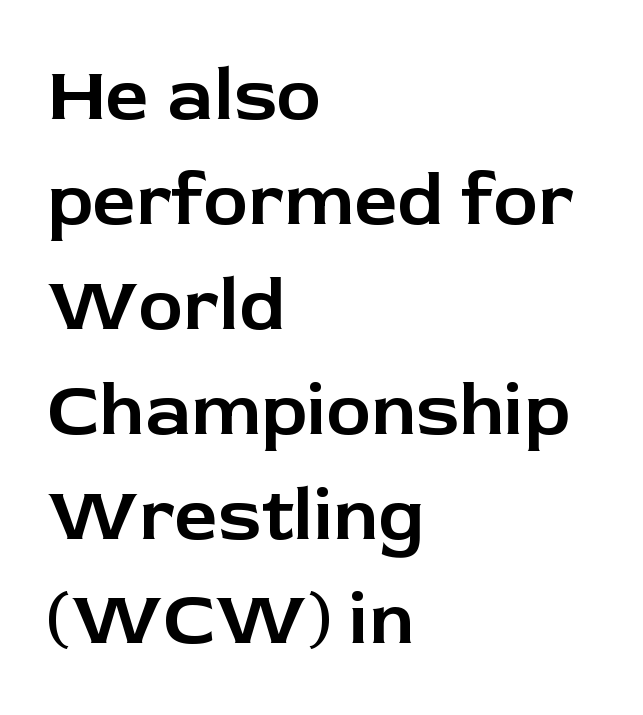
{"serif": "no", "italic": "no", "width": "normal", "stroke_contrast": "low", "x_height": "medium", "monospaced": "no", "underline": "no", "align": "left", "line_spacing": "normal", "line_spacing_ratio": 1.38, "letter_spacing": "normal", "letter_spacing_em": 0.0, "glyph_px": 76}
